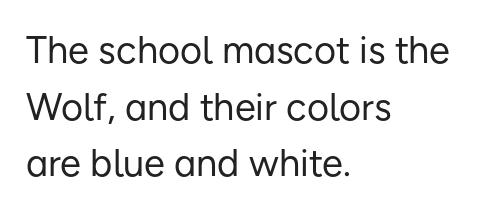
{"serif": "no", "italic": "no", "bold": "no", "weight": "regular", "width": "normal", "stroke_contrast": "low", "x_height": "medium", "monospaced": "no", "underline": "no", "align": "left", "line_spacing": "normal", "line_spacing_ratio": 1.49, "letter_spacing": "normal", "letter_spacing_em": 0.0, "glyph_px": 38}
